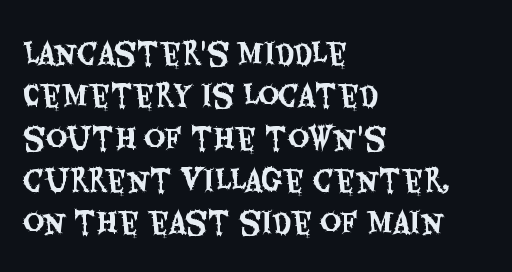
{"serif": "no", "italic": "no", "width": "condensed", "stroke_contrast": "medium", "x_height": "large", "monospaced": "no", "underline": "no", "align": "left", "line_spacing": "normal", "line_spacing_ratio": 1.46, "letter_spacing": "normal", "letter_spacing_em": 0.0, "glyph_px": 29}
